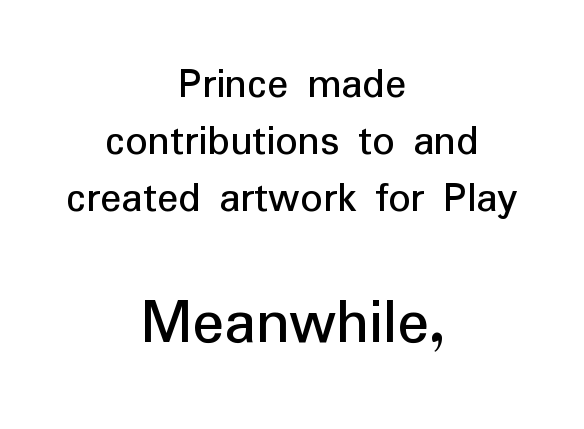
Q: Is the text italic (slanted)? A: No, it is upright.
Q: Is the typeface a serif or a sans-serif typeface? A: Sans-serif.
Q: Is the text underlined? A: No.
Q: How is the paragraph aligned? A: Centered.
Q: Is the spacing between letters normal or unusually wide? A: Normal.
Q: Is the spacing between lines tight, normal or loose? A: Normal.
Q: Which block of text is set in a larger size, the first (top) or the second (bottom)? A: The second (bottom) one.
Q: Width (condensed, normal, or wide)? A: Normal.
Q: Stroke contrast? A: Low.
Q: x-height? A: Medium.
Q: Monospaced? A: No.
